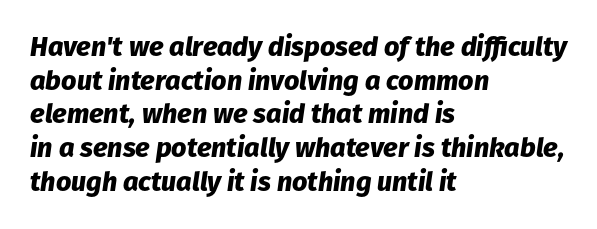
The image shows 27 px bold type, italic (leaning right); set left-aligned, normal line spacing (1.25x), normal letter spacing, not underlined.
